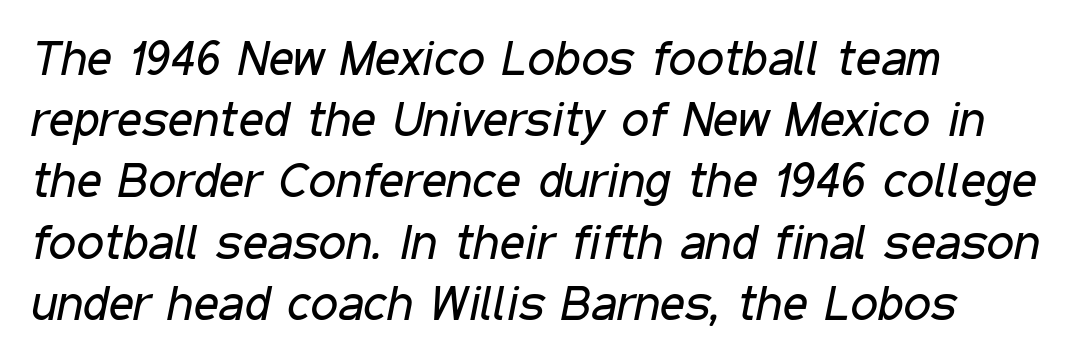
The image shows 49 px regular-weight, condensed type, italic (leaning right); set left-aligned, normal line spacing (1.25x), normal letter spacing, not underlined; low stroke contrast and a medium x-height.
